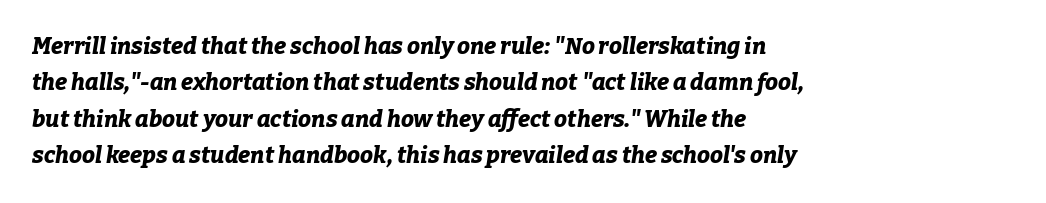
Q: Is the text bold? A: Yes.
Q: Is the text italic (slanted)? A: Yes, it leans right by about 9 degrees.
Q: Is the text underlined? A: No.
Q: How is the paragraph aligned? A: Left-aligned.
Q: Is the spacing between letters normal or unusually wide? A: Normal.
Q: Is the spacing between lines tight, normal or loose? A: Normal.
